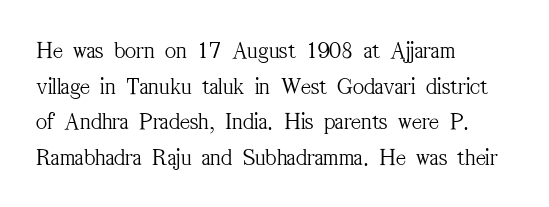
Q: Is the text bold? A: No.
Q: Is the text italic (slanted)? A: No, it is upright.
Q: Is the text underlined? A: No.
Q: How is the paragraph aligned? A: Left-aligned.
Q: Is the spacing between letters normal or unusually wide? A: Normal.
Q: Is the spacing between lines tight, normal or loose? A: Normal.
